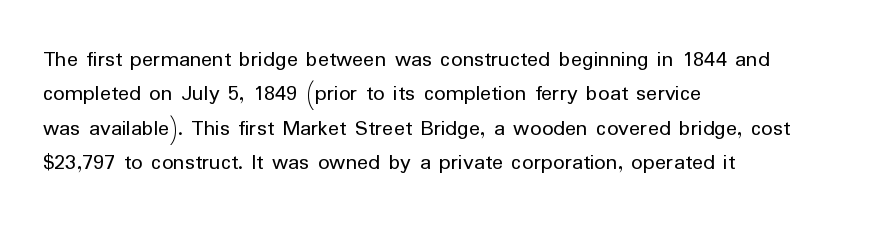
Q: Is the text bold? A: No.
Q: Is the text italic (slanted)? A: No, it is upright.
Q: Is the text underlined? A: No.
Q: How is the paragraph aligned? A: Left-aligned.
Q: Is the spacing between letters normal or unusually wide? A: Normal.
Q: Is the spacing between lines tight, normal or loose? A: Normal.
